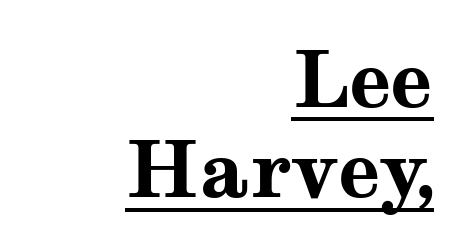
{"serif": "yes", "italic": "no", "bold": "yes", "weight": "bold", "width": "wide", "stroke_contrast": "medium", "x_height": "medium", "monospaced": "no", "underline": "yes", "align": "right", "line_spacing_ratio": 1.16, "letter_spacing": "normal", "letter_spacing_em": 0.0, "glyph_px": 78}
